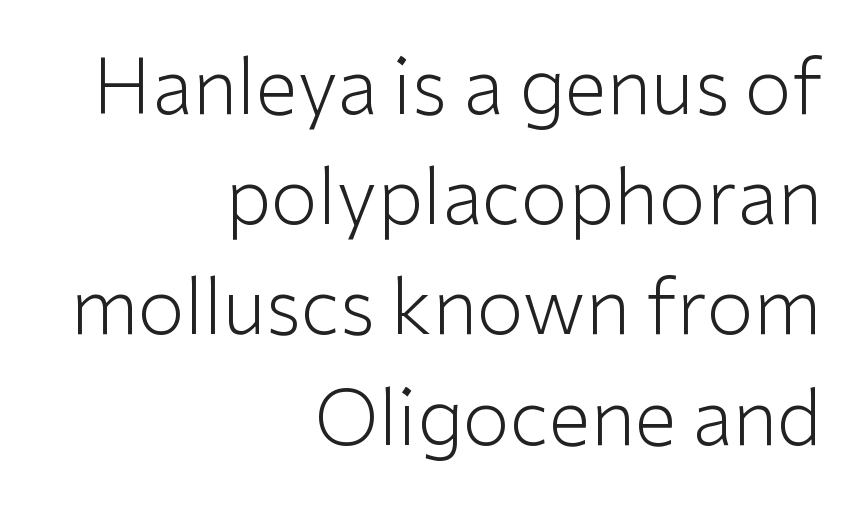
The image shows 76 px light sans-serif type, upright; set right-aligned, normal line spacing (1.45x), normal letter spacing, not underlined; low stroke contrast and a medium x-height.
